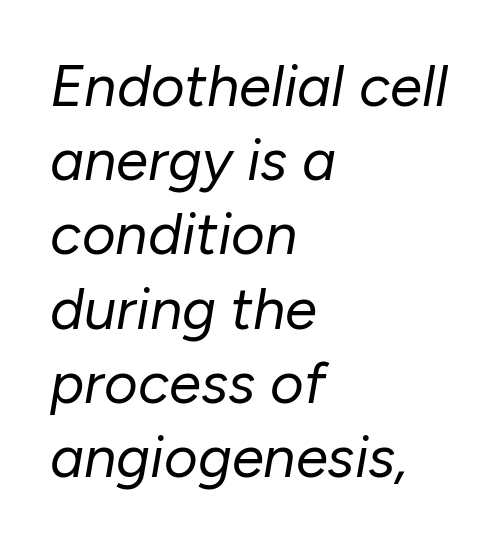
Q: Is the text bold? A: No.
Q: Is the text italic (slanted)? A: Yes, it leans right by about 10 degrees.
Q: Is the text underlined? A: No.
Q: How is the paragraph aligned? A: Left-aligned.
Q: Is the spacing between letters normal or unusually wide? A: Normal.
Q: Is the spacing between lines tight, normal or loose? A: Normal.
Q: Width (condensed, normal, or wide)? A: Normal.
Q: Stroke contrast? A: Low.
Q: x-height? A: Medium.
Q: Monospaced? A: No.
